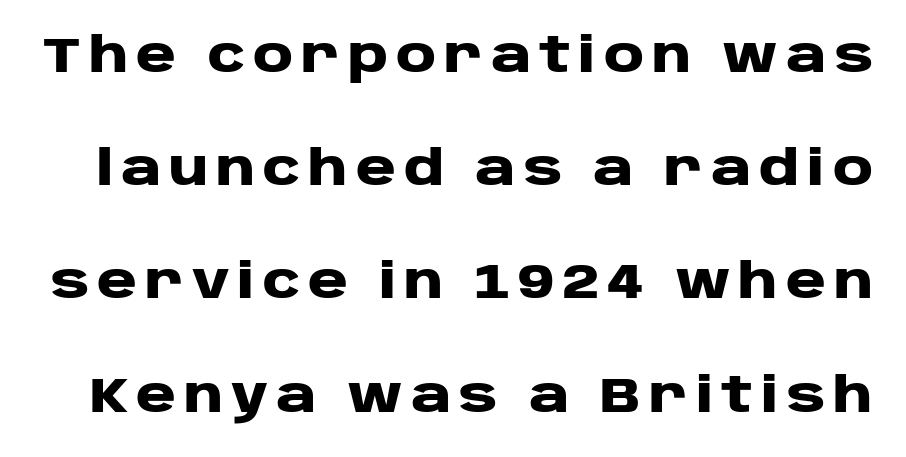
The image shows 49 px heavy, wide sans-serif type, upright; set loose line spacing (2.31x), not underlined; low stroke contrast and a large x-height.
